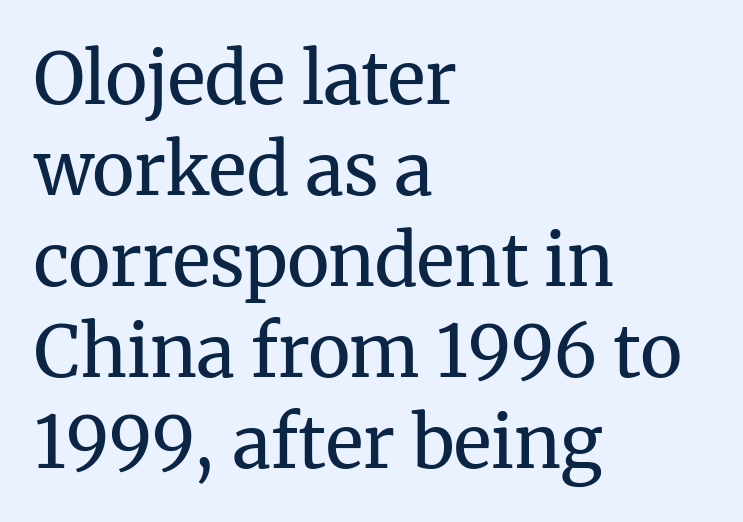
{"serif": "yes", "italic": "no", "bold": "no", "weight": "regular", "width": "normal", "stroke_contrast": "medium", "x_height": "medium", "monospaced": "no", "underline": "no", "align": "left", "line_spacing": "normal", "line_spacing_ratio": 1.28, "letter_spacing": "normal", "letter_spacing_em": 0.0, "glyph_px": 71}
